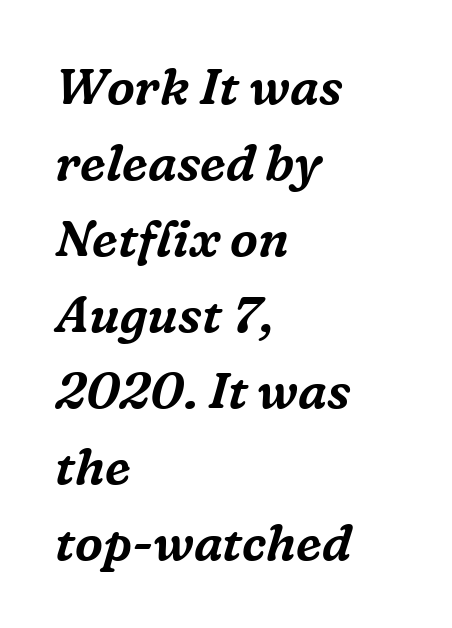
{"serif": "yes", "italic": "yes", "lean": "right", "slant_degrees": 16, "width": "normal", "stroke_contrast": "medium", "x_height": "medium", "monospaced": "no", "underline": "no", "align": "left", "line_spacing": "normal", "line_spacing_ratio": 1.52, "letter_spacing": "normal", "letter_spacing_em": 0.0, "glyph_px": 50}
